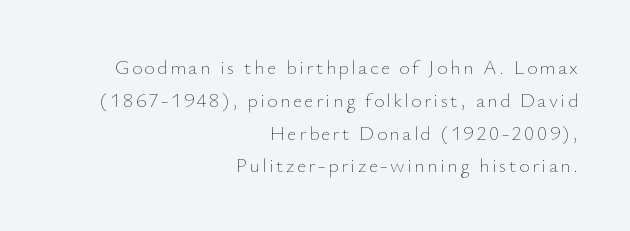
Q: Is the text bold? A: No.
Q: Is the text italic (slanted)? A: No, it is upright.
Q: Is the text underlined? A: No.
Q: How is the paragraph aligned? A: Right-aligned.
Q: Is the spacing between lines tight, normal or loose? A: Normal.
